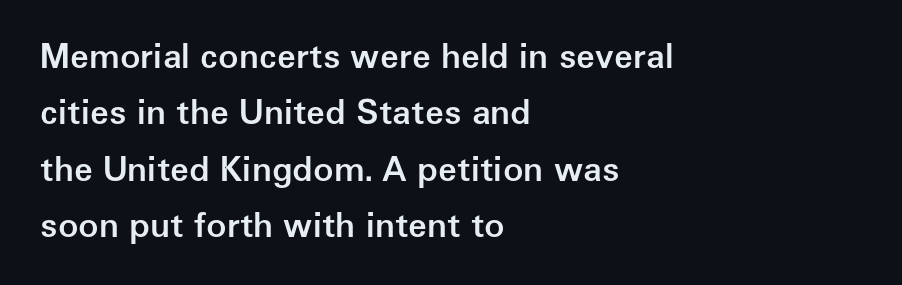
Proportional: the letters do not fall into vertical columns. The face used here is a sans, in the tradition of grotesques and geometrics. The strip under each line holds only bare page. Stroke thickness is moderately raised; the sample reads as semibold. The rendering anchors every line to the left-hand side. Reading down the column, the eye jumps a familiar distance to each next line.
